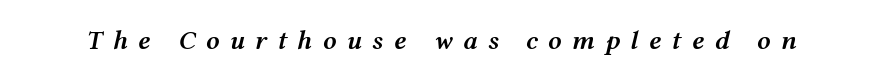
The image shows 27 px text type, italic (leaning right); set unusually wide letter spacing (+0.38 em), not underlined.
